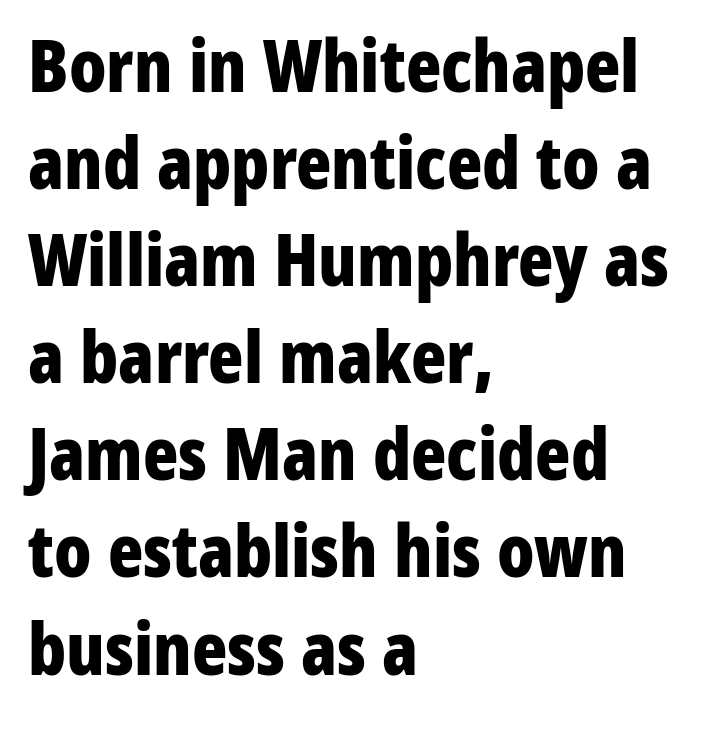
Q: Is the text bold? A: Yes.
Q: Is the text italic (slanted)? A: No, it is upright.
Q: Is the typeface a serif or a sans-serif typeface? A: Sans-serif.
Q: Is the text underlined? A: No.
Q: How is the paragraph aligned? A: Left-aligned.
Q: Is the spacing between letters normal or unusually wide? A: Normal.
Q: Is the spacing between lines tight, normal or loose? A: Normal.
Q: Width (condensed, normal, or wide)? A: Condensed.
Q: Stroke contrast? A: Low.
Q: x-height? A: Medium.
Q: Monospaced? A: No.
